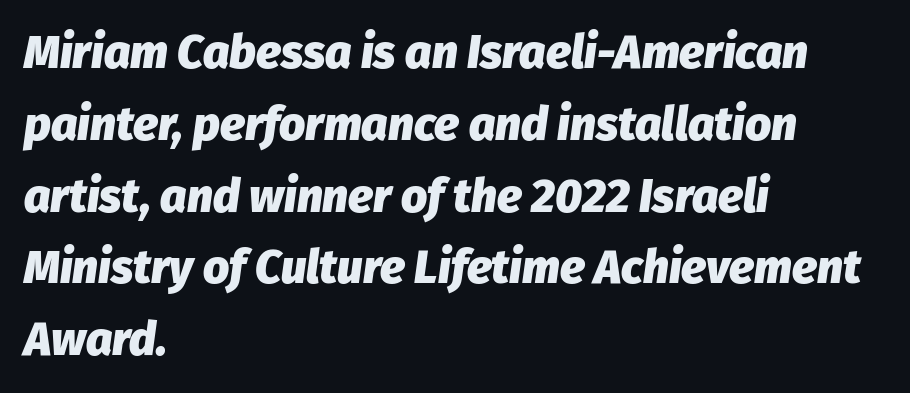
{"italic": "yes", "lean": "right", "slant_degrees": 8, "bold": "yes", "weight": "heavy", "width": "normal", "stroke_contrast": "low", "x_height": "medium", "monospaced": "no", "underline": "no", "align": "left", "line_spacing": "normal", "line_spacing_ratio": 1.56, "letter_spacing": "normal", "letter_spacing_em": 0.0, "glyph_px": 46}
